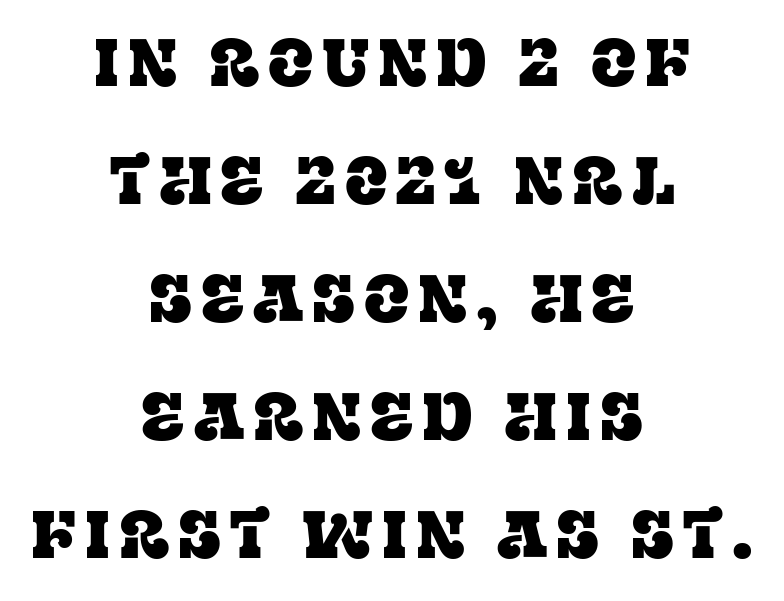
The passage is arranged like a title page — every line centered. Check under the words: just untouched page. Here the designer chose a conventional face with non-uniform glyph widths. Small tapered or slab feet sit at the stroke ends, so this counts as serif. Tall strokes in this sample are plumb rather than angled.
